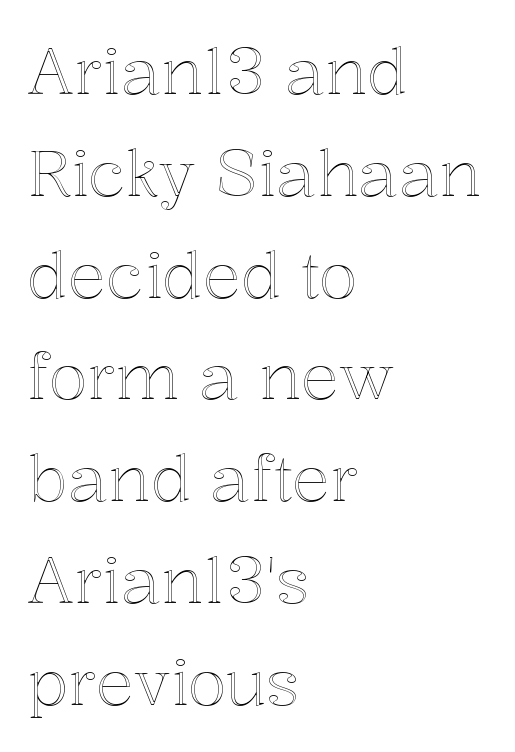
{"italic": "no", "width": "normal", "x_height": "medium", "monospaced": "no", "underline": "no", "align": "left", "line_spacing": "normal", "line_spacing_ratio": 1.59, "letter_spacing": "normal", "letter_spacing_em": 0.0, "glyph_px": 64}
